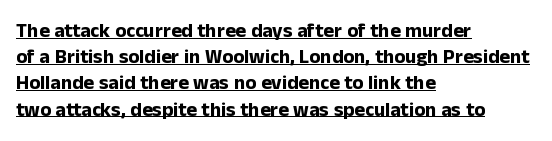
The image shows 20 px bold type, upright; set left-aligned, normal line spacing (1.31x), normal letter spacing, underlined.
